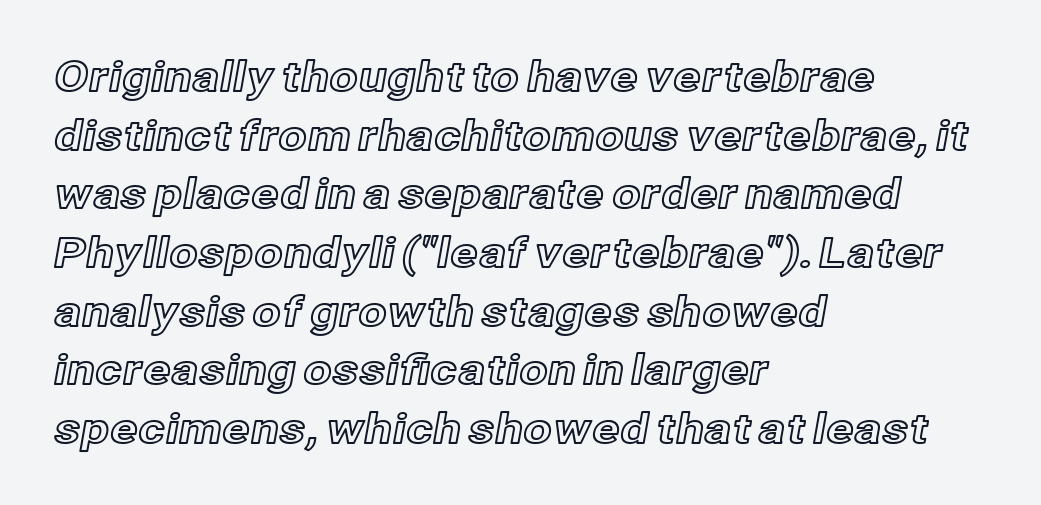
{"width": "normal", "x_height": "medium", "monospaced": "no", "underline": "no", "align": "left", "line_spacing": "normal", "line_spacing_ratio": 1.43, "letter_spacing": "normal", "letter_spacing_em": 0.0, "glyph_px": 41}
